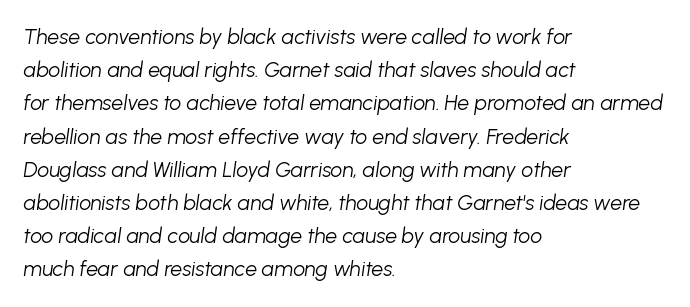
{"italic": "yes", "lean": "right", "slant_degrees": 8, "bold": "no", "underline": "no", "align": "left", "line_spacing": "normal", "line_spacing_ratio": 1.58, "letter_spacing": "normal", "letter_spacing_em": 0.0, "glyph_px": 21}
